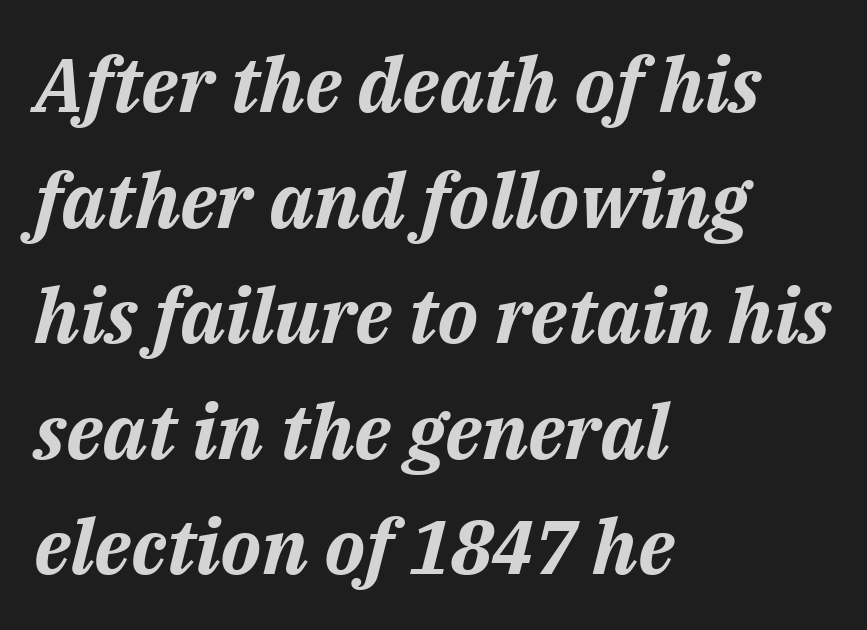
Q: Is the text bold? A: Yes.
Q: Is the text italic (slanted)? A: Yes, it leans right by about 14 degrees.
Q: Is the text underlined? A: No.
Q: How is the paragraph aligned? A: Left-aligned.
Q: Is the spacing between letters normal or unusually wide? A: Normal.
Q: Is the spacing between lines tight, normal or loose? A: Normal.
Q: Width (condensed, normal, or wide)? A: Normal.
Q: Stroke contrast? A: Medium.
Q: x-height? A: Medium.
Q: Monospaced? A: No.
